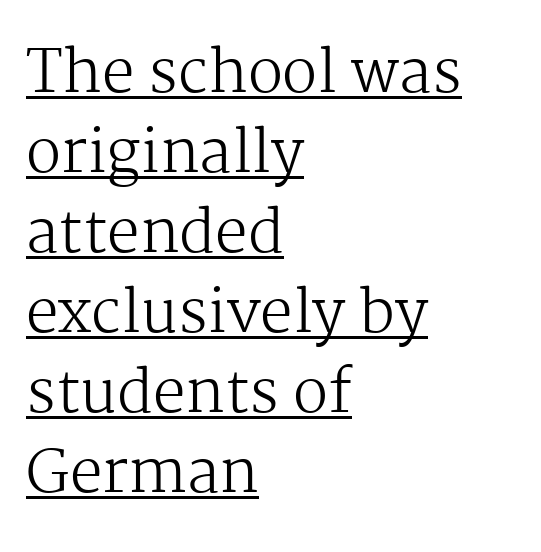
Nobody touched the tracking dial on this one. Posture: straight, roman, zero tilt. Note: serifs present on the glyphs. This sample has the flowing, uneven cadence of proportional lettering.
